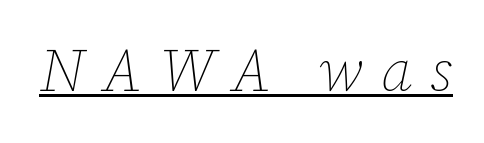
The image shows 60 px thin type, italic (leaning right); set unusually wide letter spacing (+0.29 em), underlined; low stroke contrast and a medium x-height.
